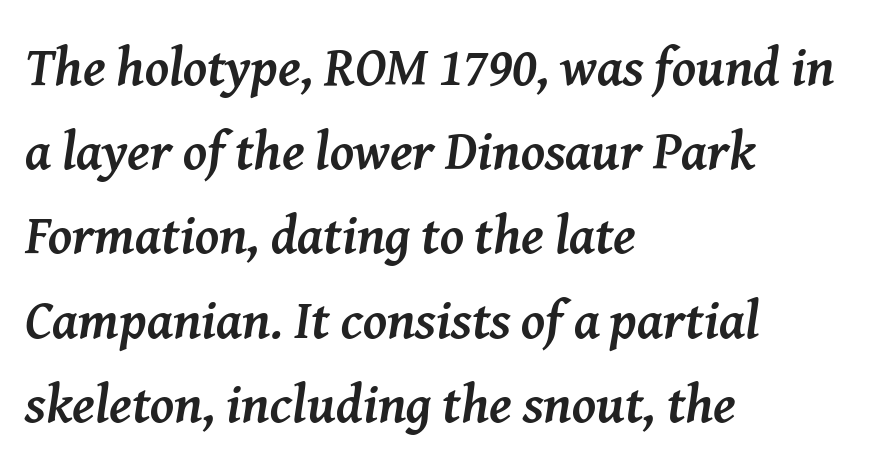
A typesetter would call this zero additional tracking. The rows are spaced the way most documents space them. These words are printed bold, with thick strokes throughout. The paragraph shown leans on its left margin.
